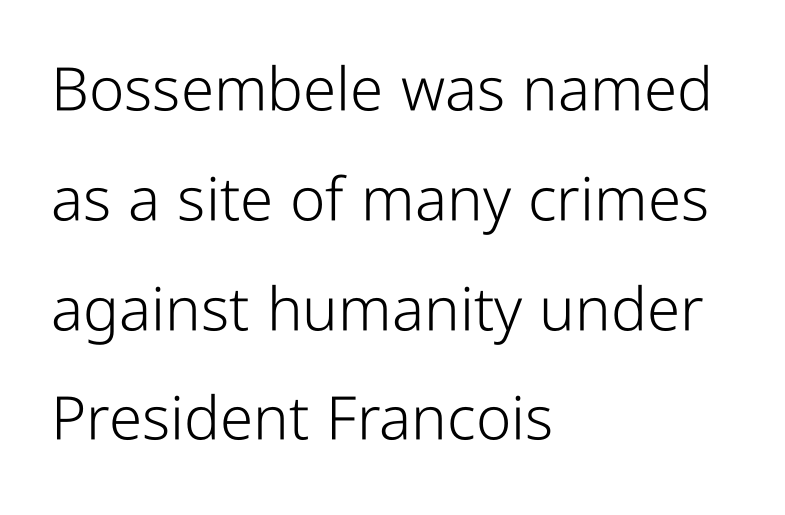
Q: Is the text bold? A: No.
Q: Is the text italic (slanted)? A: No, it is upright.
Q: Is the typeface a serif or a sans-serif typeface? A: Sans-serif.
Q: Is the text underlined? A: No.
Q: How is the paragraph aligned? A: Left-aligned.
Q: Is the spacing between letters normal or unusually wide? A: Normal.
Q: Width (condensed, normal, or wide)? A: Condensed.
Q: Stroke contrast? A: Low.
Q: x-height? A: Medium.
Q: Monospaced? A: No.
